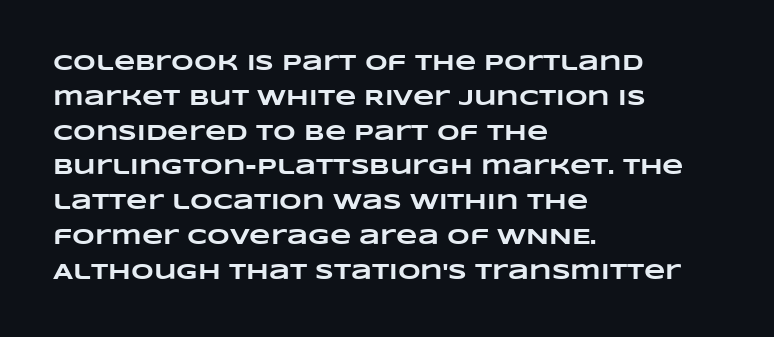
Q: Is the text bold? A: Yes.
Q: Is the text underlined? A: No.
Q: How is the paragraph aligned? A: Left-aligned.
Q: Is the spacing between letters normal or unusually wide? A: Normal.
Q: Is the spacing between lines tight, normal or loose? A: Normal.
